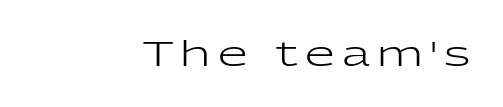
Q: Is the text bold? A: No.
Q: Is the text italic (slanted)? A: No, it is upright.
Q: Is the typeface a serif or a sans-serif typeface? A: Sans-serif.
Q: Is the text underlined? A: No.
Q: How is the paragraph aligned? A: Right-aligned.
Q: Is the spacing between letters normal or unusually wide? A: Unusually wide.
Q: Width (condensed, normal, or wide)? A: Wide.
Q: Stroke contrast? A: Low.
Q: x-height? A: Medium.
Q: Monospaced? A: No.
